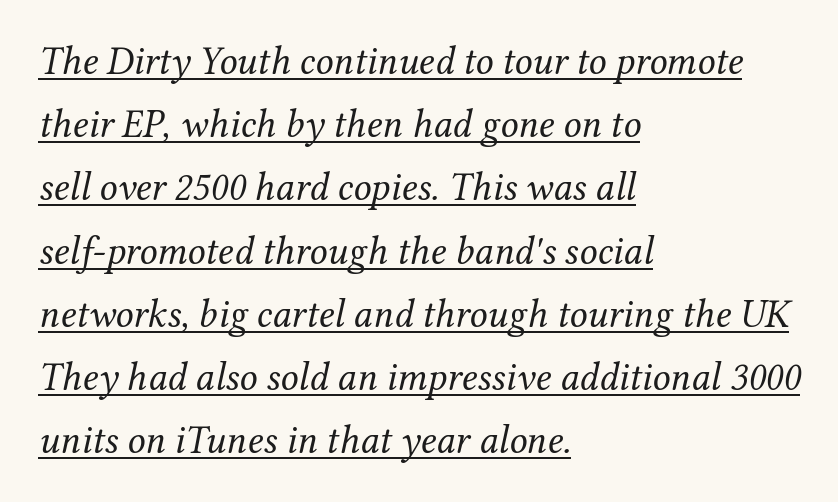
{"serif": "yes", "italic": "yes", "lean": "right", "slant_degrees": 12, "bold": "no", "weight": "regular", "width": "normal", "stroke_contrast": "medium", "x_height": "medium", "monospaced": "no", "underline": "yes", "align": "left", "line_spacing": "normal", "line_spacing_ratio": 1.58, "letter_spacing": "normal", "letter_spacing_em": 0.0, "glyph_px": 40}
